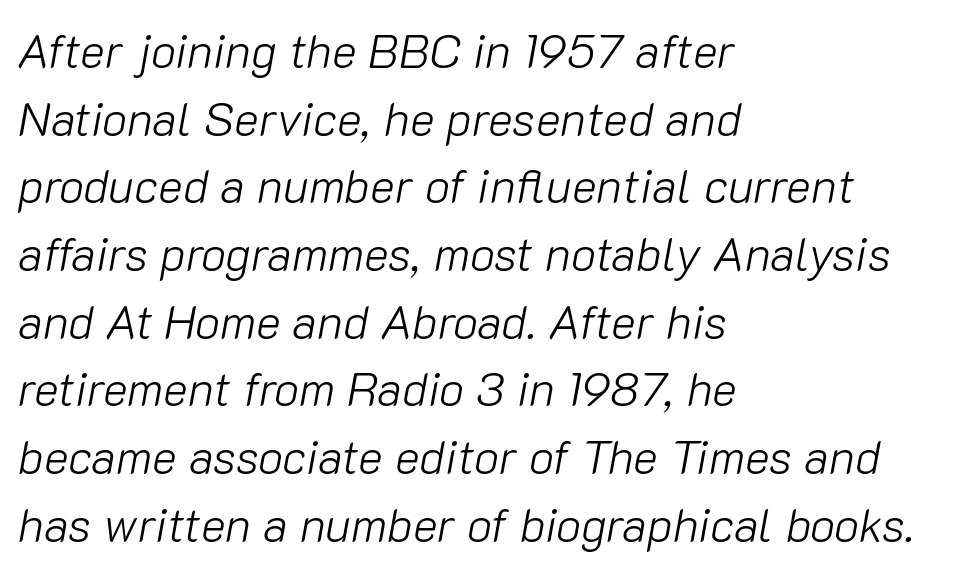
The rendering uses a moderate line-height, typical for paragraphs. Words float on clear page, feet unadorned. You could not count columns in this text — the font is proportionally spaced. The lettering tilts uniformly, giving the passage an italic look.
